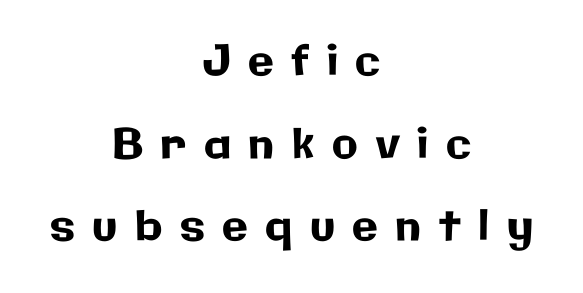
Q: Is the text italic (slanted)? A: No, it is upright.
Q: Is the typeface a serif or a sans-serif typeface? A: Sans-serif.
Q: Is the text underlined? A: No.
Q: How is the paragraph aligned? A: Centered.
Q: Is the spacing between letters normal or unusually wide? A: Unusually wide.
Q: Is the spacing between lines tight, normal or loose? A: Loose.
Q: Width (condensed, normal, or wide)? A: Normal.
Q: Stroke contrast? A: Low.
Q: x-height? A: Medium.
Q: Monospaced? A: No.
